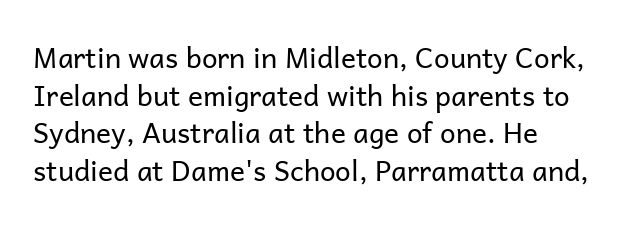
Q: Is the text bold? A: No.
Q: Is the text italic (slanted)? A: No, it is upright.
Q: Is the typeface a serif or a sans-serif typeface? A: Sans-serif.
Q: Is the text underlined? A: No.
Q: How is the paragraph aligned? A: Left-aligned.
Q: Is the spacing between letters normal or unusually wide? A: Normal.
Q: Is the spacing between lines tight, normal or loose? A: Normal.
Q: Width (condensed, normal, or wide)? A: Normal.
Q: Stroke contrast? A: Low.
Q: x-height? A: Medium.
Q: Monospaced? A: No.
